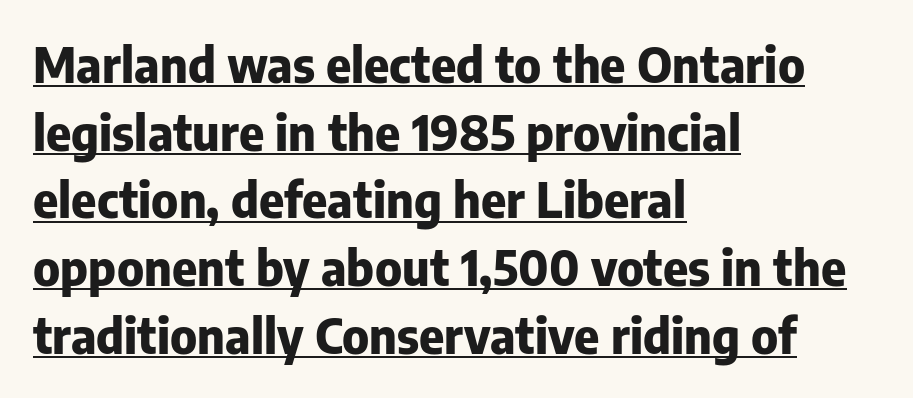
Q: Is the text bold? A: Yes.
Q: Is the text italic (slanted)? A: No, it is upright.
Q: Is the typeface a serif or a sans-serif typeface? A: Sans-serif.
Q: Is the text underlined? A: Yes.
Q: How is the paragraph aligned? A: Left-aligned.
Q: Is the spacing between letters normal or unusually wide? A: Normal.
Q: Is the spacing between lines tight, normal or loose? A: Normal.
Q: Width (condensed, normal, or wide)? A: Normal.
Q: Stroke contrast? A: Low.
Q: x-height? A: Medium.
Q: Monospaced? A: No.
